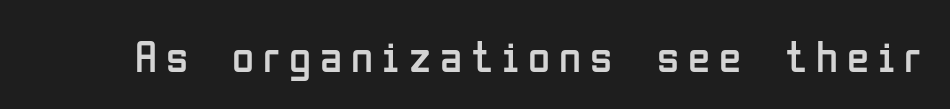
{"serif": "no", "italic": "no", "bold": "no", "weight": "regular", "width": "condensed", "stroke_contrast": "low", "x_height": "medium", "monospaced": "no", "underline": "no", "letter_spacing": "wide", "letter_spacing_em": 0.2, "glyph_px": 45}
